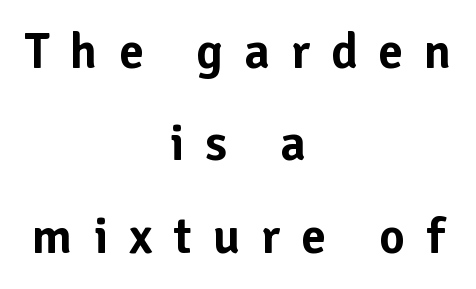
{"serif": "no", "italic": "no", "width": "normal", "stroke_contrast": "low", "x_height": "medium", "monospaced": "no", "underline": "no", "align": "center", "line_spacing_ratio": 1.85, "letter_spacing": "wide", "letter_spacing_em": 0.42, "glyph_px": 50}
